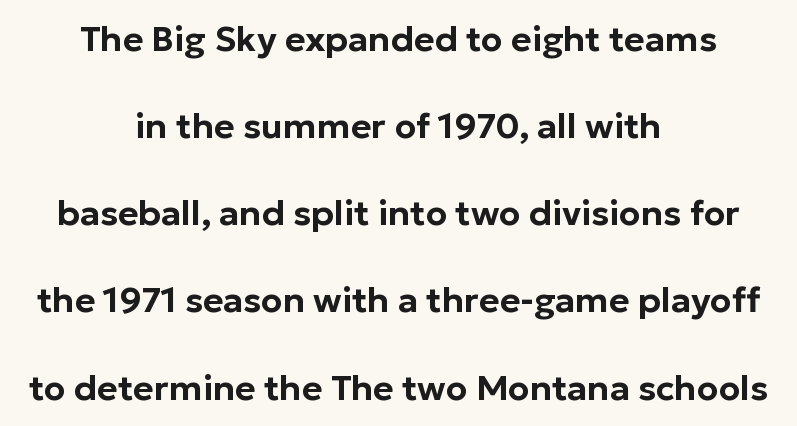
The image shows 35 px sans-serif type, upright; set centered, loose line spacing (2.49x), normal letter spacing, not underlined; low stroke contrast and a medium x-height.
